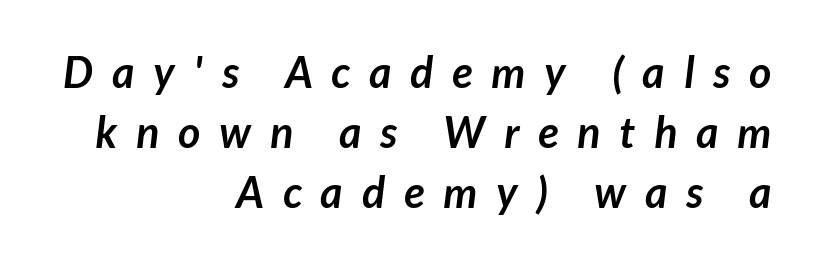
Note the varied advance widths — an 'i' is clearly narrower than an 'm'. Vertical spacing — default. Anything drawn beneath the words? Only blank space. You'd pick this weight for a headline — it's a proper bold. If you drew a ruler down the right edge, every line would touch it.
